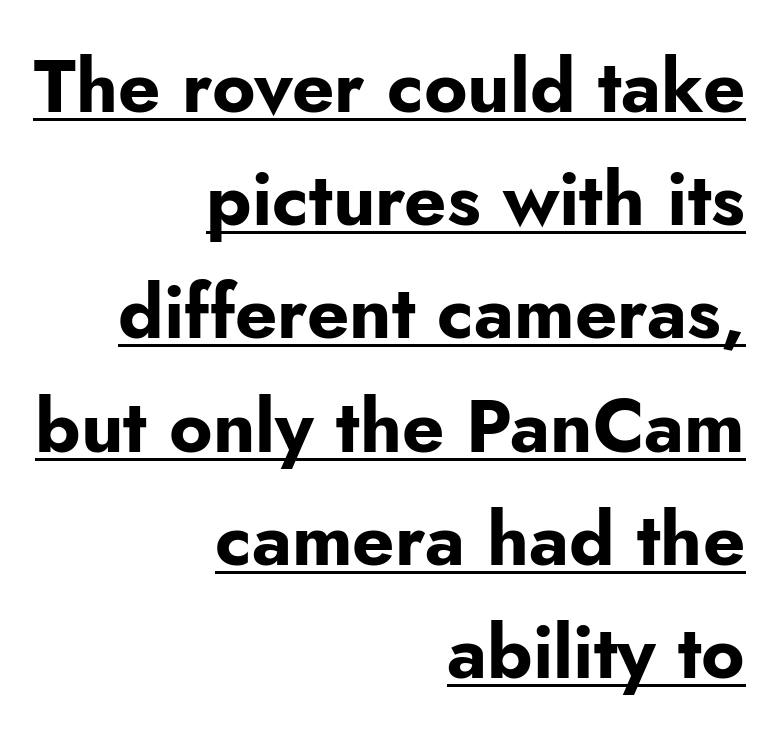
The image shows 74 px bold sans-serif type, upright; set right-aligned, normal line spacing (1.53x), normal letter spacing, underlined; low stroke contrast and a small x-height.
